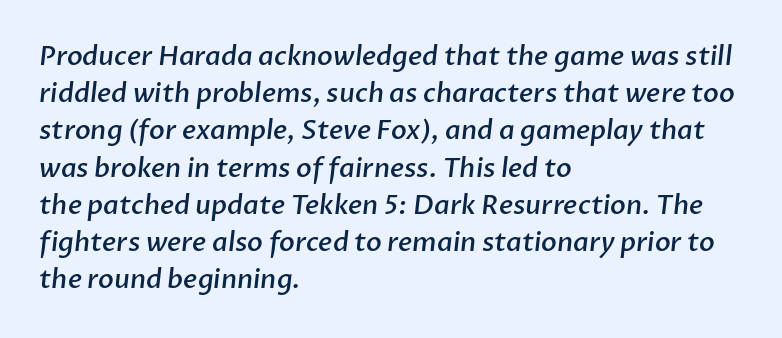
The image shows 26 px text type; set left-aligned, normal line spacing (1.43x), normal letter spacing, not underlined.
